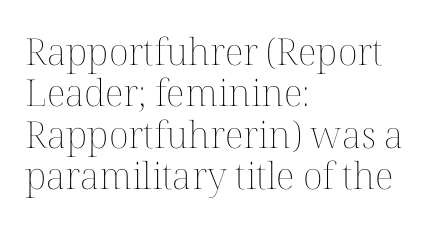
Summary of vertical rhythm: compact, with narrow interline spacing. No chunkiness to these letters — they're not bold. When letters stand straight like this, we call the style roman or upright. Leftover space on each line is placed entirely after the last word.
